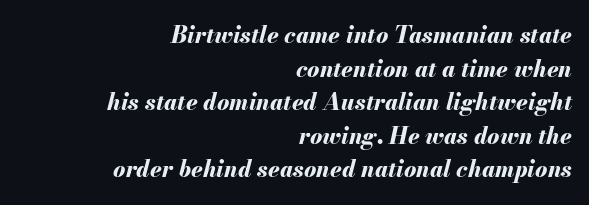
Q: Is the text bold? A: Yes.
Q: Is the text italic (slanted)? A: Yes, it leans right by about 13 degrees.
Q: Is the text underlined? A: No.
Q: How is the paragraph aligned? A: Right-aligned.
Q: Is the spacing between letters normal or unusually wide? A: Normal.
Q: Is the spacing between lines tight, normal or loose? A: Normal.
